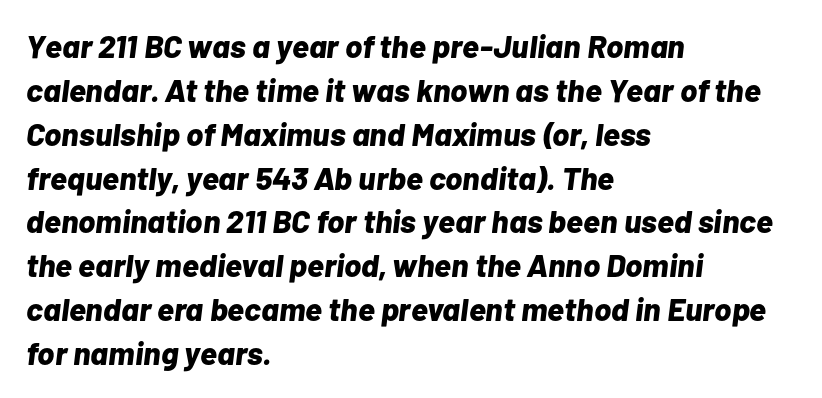
{"italic": "yes", "lean": "right", "slant_degrees": 7, "bold": "yes", "weight": "bold", "width": "normal", "stroke_contrast": "low", "x_height": "medium", "monospaced": "no", "underline": "no", "align": "left", "line_spacing": "normal", "line_spacing_ratio": 1.37, "letter_spacing": "normal", "letter_spacing_em": 0.0, "glyph_px": 32}
